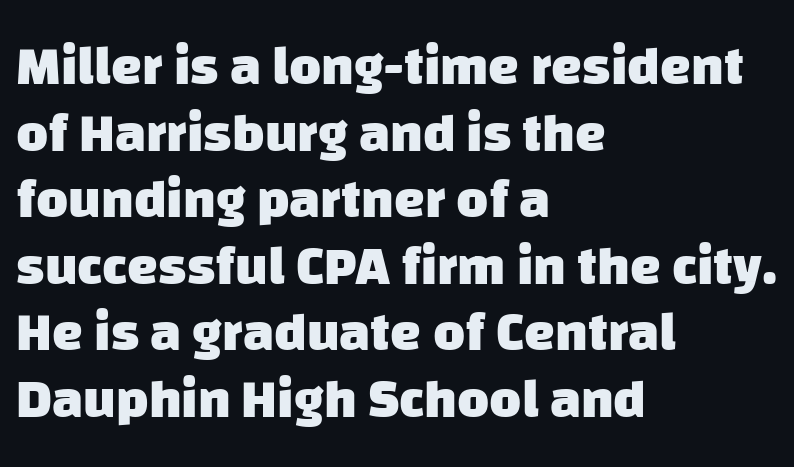
The image shows 55 px heavy sans-serif type; set left-aligned, line spacing 1.21x, normal letter spacing, not underlined; low stroke contrast and a large x-height.
